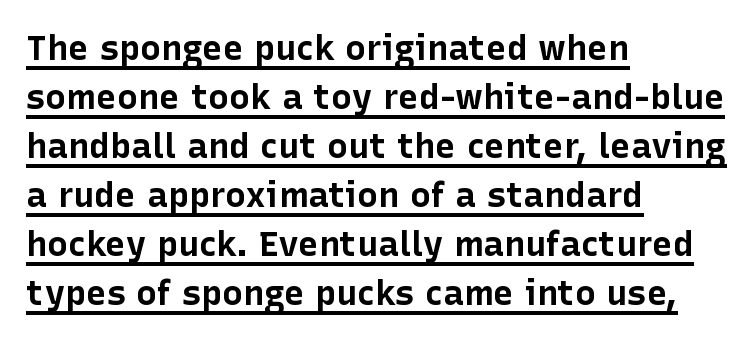
Q: Is the text bold? A: Yes.
Q: Is the text italic (slanted)? A: No, it is upright.
Q: Is the typeface a serif or a sans-serif typeface? A: Sans-serif.
Q: Is the text underlined? A: Yes.
Q: How is the paragraph aligned? A: Left-aligned.
Q: Is the spacing between letters normal or unusually wide? A: Normal.
Q: Is the spacing between lines tight, normal or loose? A: Normal.
Q: Width (condensed, normal, or wide)? A: Normal.
Q: Stroke contrast? A: Low.
Q: x-height? A: Medium.
Q: Monospaced? A: No.
